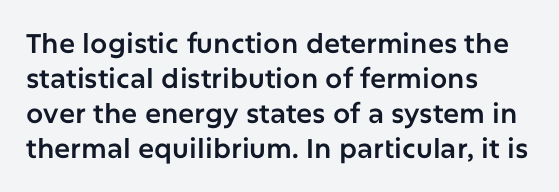
The image shows 27 px text type, upright; set left-aligned, normal line spacing (1.3x), normal letter spacing, not underlined.
